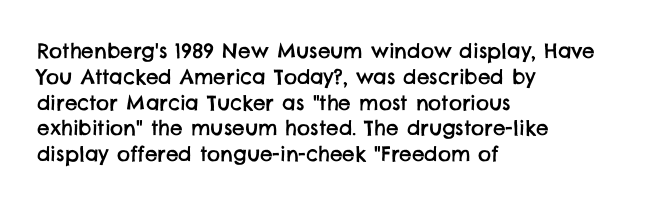
The lines are quadded left. Students, note that the glyphs here touch the page at normal intervals. The zone under the glyphs is completely vacant. The lines sit at an ordinary, default distance from one another.
